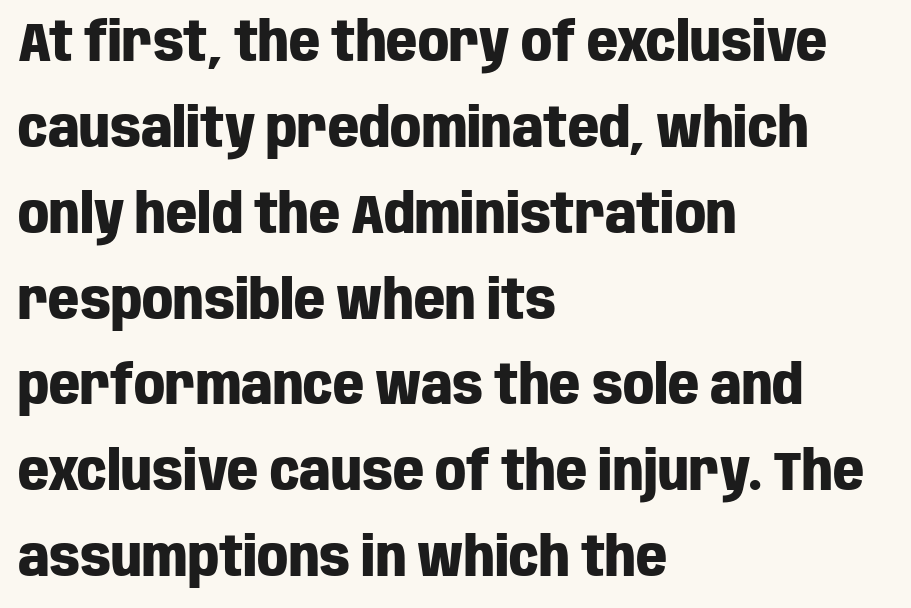
Q: Is the text bold? A: Yes.
Q: Is the text italic (slanted)? A: No, it is upright.
Q: Is the typeface a serif or a sans-serif typeface? A: Sans-serif.
Q: Is the text underlined? A: No.
Q: How is the paragraph aligned? A: Left-aligned.
Q: Is the spacing between letters normal or unusually wide? A: Normal.
Q: Is the spacing between lines tight, normal or loose? A: Normal.
Q: Width (condensed, normal, or wide)? A: Condensed.
Q: Stroke contrast? A: Low.
Q: x-height? A: Large.
Q: Monospaced? A: No.
